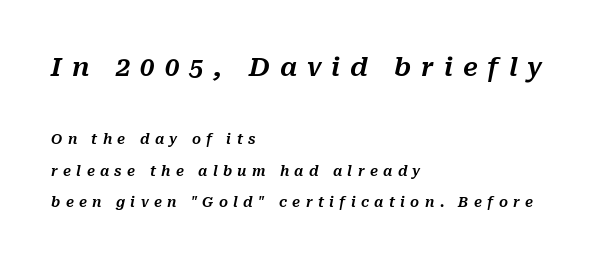
Q: Is the text italic (slanted)? A: Yes, it leans right by about 10 degrees.
Q: Is the text underlined? A: No.
Q: How is the paragraph aligned? A: Left-aligned.
Q: Is the spacing between letters normal or unusually wide? A: Unusually wide.
Q: Is the spacing between lines tight, normal or loose? A: Loose.
Q: Which block of text is set in a larger size, the first (top) or the second (bottom)? A: The first (top) one.
